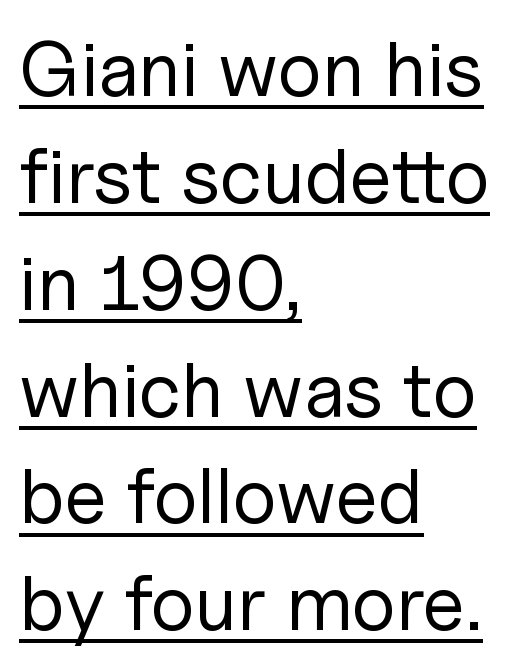
{"serif": "no", "italic": "no", "bold": "no", "weight": "regular", "width": "normal", "stroke_contrast": "low", "x_height": "medium", "monospaced": "no", "underline": "yes", "align": "left", "line_spacing": "normal", "line_spacing_ratio": 1.37, "letter_spacing": "normal", "letter_spacing_em": 0.0, "glyph_px": 78}
